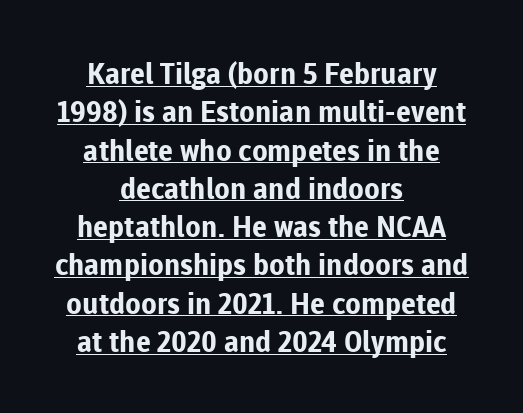
Q: Is the text bold? A: Yes.
Q: Is the text italic (slanted)? A: No, it is upright.
Q: Is the typeface a serif or a sans-serif typeface? A: Sans-serif.
Q: Is the text underlined? A: Yes.
Q: How is the paragraph aligned? A: Centered.
Q: Is the spacing between letters normal or unusually wide? A: Normal.
Q: Is the spacing between lines tight, normal or loose? A: Normal.
Q: Width (condensed, normal, or wide)? A: Normal.
Q: Stroke contrast? A: Low.
Q: x-height? A: Medium.
Q: Monospaced? A: No.
